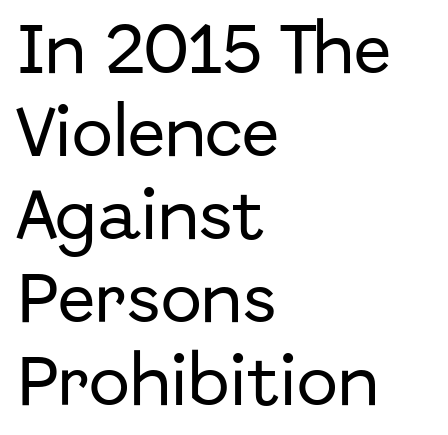
Q: Is the text italic (slanted)? A: No, it is upright.
Q: Is the typeface a serif or a sans-serif typeface? A: Sans-serif.
Q: Is the text underlined? A: No.
Q: How is the paragraph aligned? A: Left-aligned.
Q: Is the spacing between letters normal or unusually wide? A: Normal.
Q: Is the spacing between lines tight, normal or loose? A: Normal.
Q: Width (condensed, normal, or wide)? A: Normal.
Q: Stroke contrast? A: Low.
Q: x-height? A: Medium.
Q: Monospaced? A: No.
